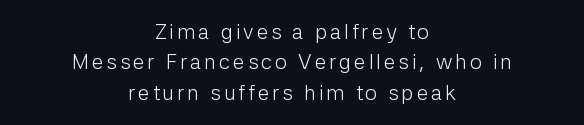
Each row of text sits above clean, open space. Letters have the restrained weight of plain body copy at most. Layout note: lines centered. Tall strokes in this sample are plumb rather than angled.
